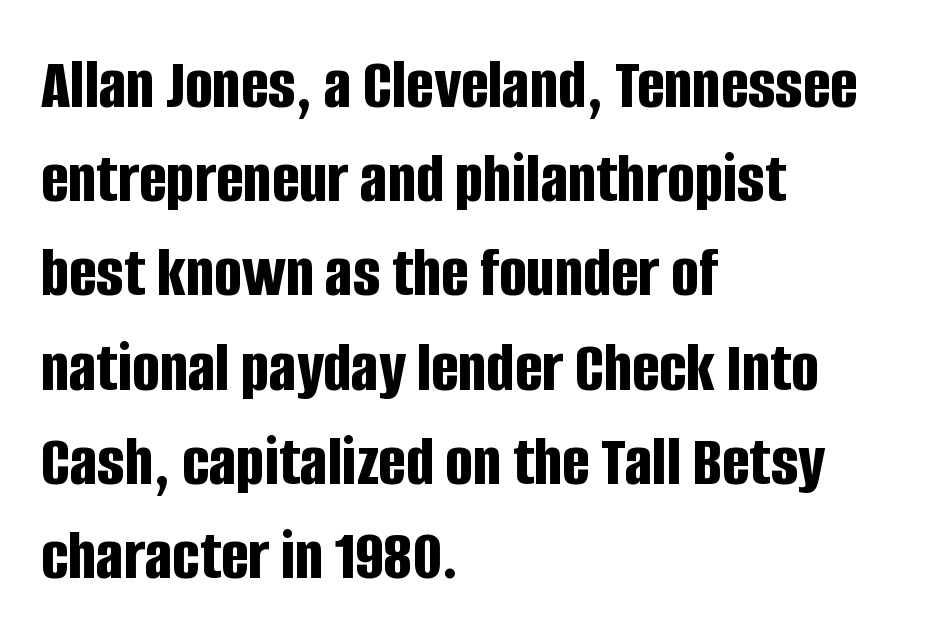
{"serif": "no", "italic": "no", "bold": "yes", "weight": "bold", "width": "condensed", "stroke_contrast": "low", "x_height": "large", "monospaced": "no", "underline": "no", "align": "left", "line_spacing": "normal", "line_spacing_ratio": 1.29, "letter_spacing": "normal", "letter_spacing_em": 0.0, "glyph_px": 73}
